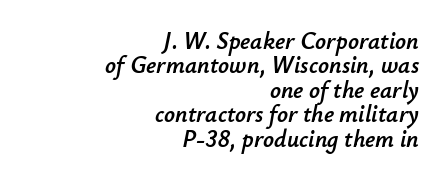
Q: Is the text italic (slanted)? A: Yes, it leans right by about 12 degrees.
Q: Is the text underlined? A: No.
Q: How is the paragraph aligned? A: Right-aligned.
Q: Is the spacing between letters normal or unusually wide? A: Normal.
Q: Is the spacing between lines tight, normal or loose? A: Tight.
